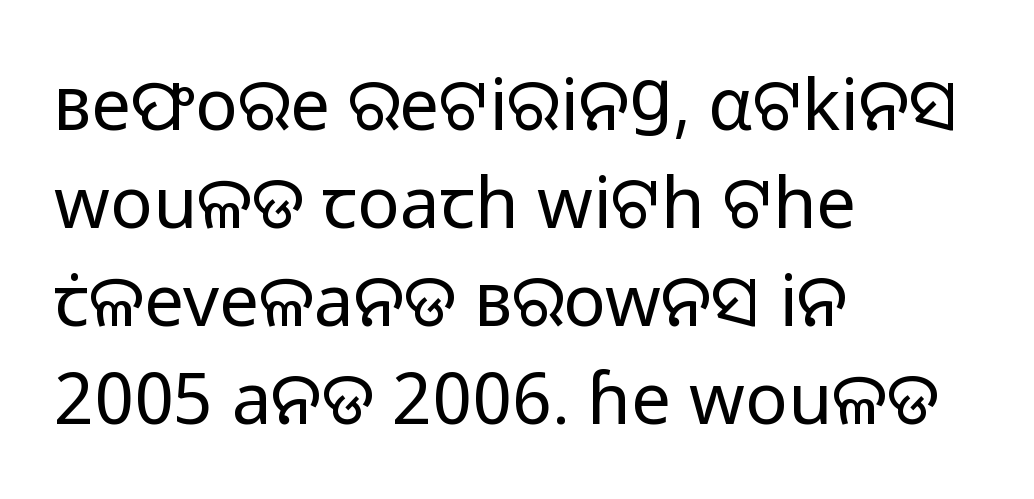
The words here are not underlined. Baseline-to-baseline distance is the conventional proportion of letter height. Posture: upright roman. Each line starts at the same left margin while the right side varies.
